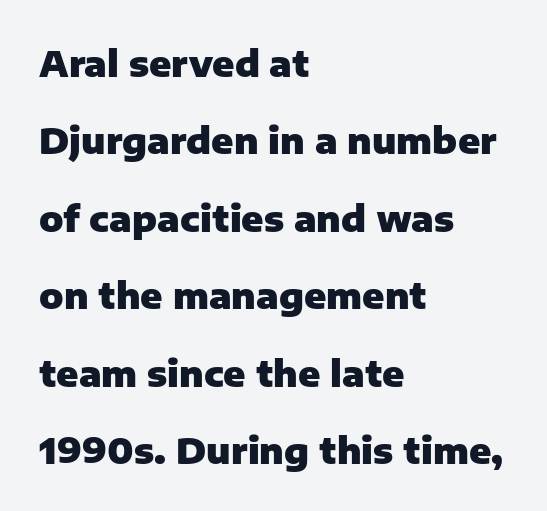
Q: Is the text bold? A: Yes.
Q: Is the text italic (slanted)? A: No, it is upright.
Q: Is the typeface a serif or a sans-serif typeface? A: Sans-serif.
Q: Is the text underlined? A: No.
Q: How is the paragraph aligned? A: Left-aligned.
Q: Is the spacing between letters normal or unusually wide? A: Normal.
Q: Is the spacing between lines tight, normal or loose? A: Loose.
Q: Width (condensed, normal, or wide)? A: Normal.
Q: Stroke contrast? A: Low.
Q: x-height? A: Medium.
Q: Monospaced? A: No.
